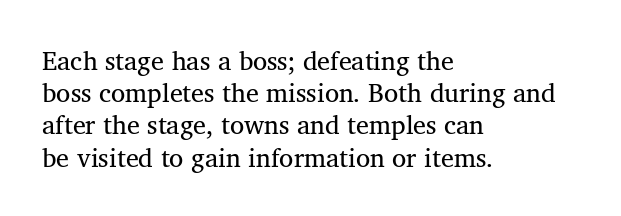
The image shows 26 px text type, upright; set left-aligned, line spacing 1.24x, normal letter spacing, not underlined.
